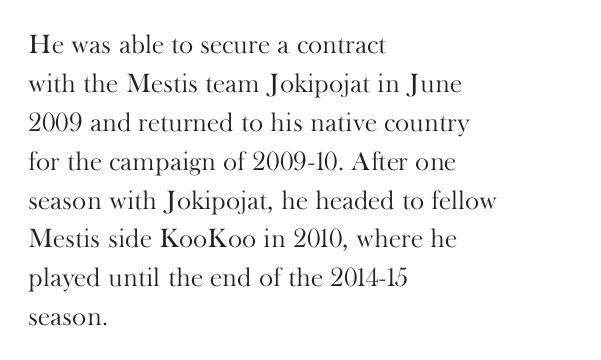
The image shows 27 px text type, upright; set left-aligned, normal line spacing (1.44x), normal letter spacing, not underlined.
